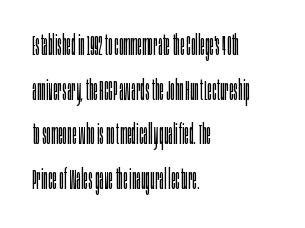
The image shows 28 px light, condensed sans-serif type, upright; set left-aligned, normal line spacing (1.59x), normal letter spacing, not underlined; low stroke contrast and a large x-height.
